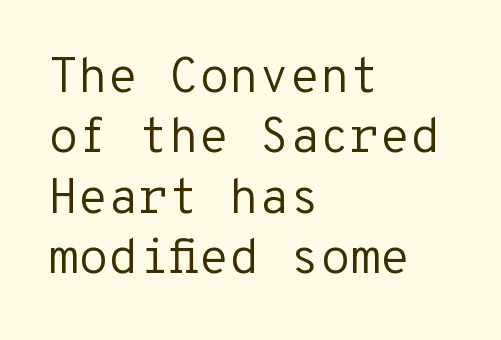
Q: Is the text bold? A: No.
Q: Is the text italic (slanted)? A: No, it is upright.
Q: Is the typeface a serif or a sans-serif typeface? A: Sans-serif.
Q: Is the text underlined? A: No.
Q: How is the paragraph aligned? A: Left-aligned.
Q: Is the spacing between letters normal or unusually wide? A: Normal.
Q: Width (condensed, normal, or wide)? A: Normal.
Q: Stroke contrast? A: Low.
Q: x-height? A: Medium.
Q: Monospaced? A: Yes.
